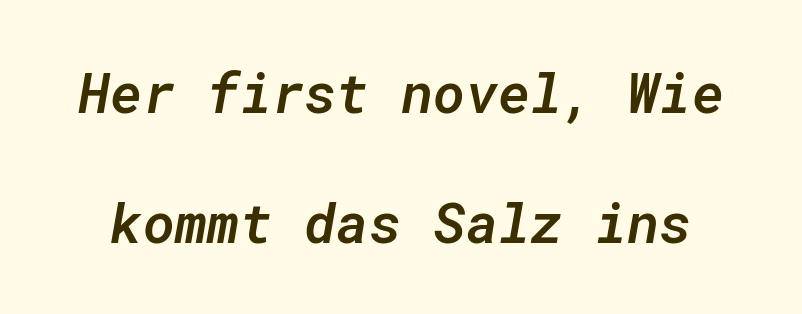
{"italic": "yes", "lean": "right", "slant_degrees": 10, "bold": "semi", "weight": "semibold", "width": "normal", "stroke_contrast": "low", "x_height": "medium", "monospaced": "yes", "underline": "no", "line_spacing": "loose", "line_spacing_ratio": 2.37, "letter_spacing": "normal", "letter_spacing_em": 0.0, "glyph_px": 55}
